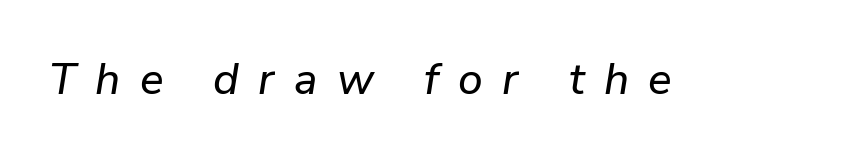
This rendering widens character spacing well past its baseline value. Characters are canted at an angle relative to the baseline's perpendicular. Glance below the letters and you will spot only blank space. Looks like regular typesetting: each glyph gets only the width it needs.
